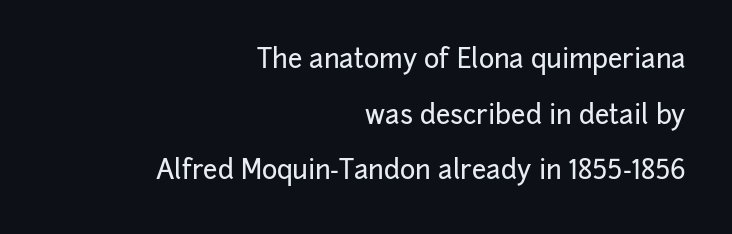
The image shows 26 px text type, upright; set right-aligned, loose line spacing (2.14x), normal letter spacing, not underlined.
